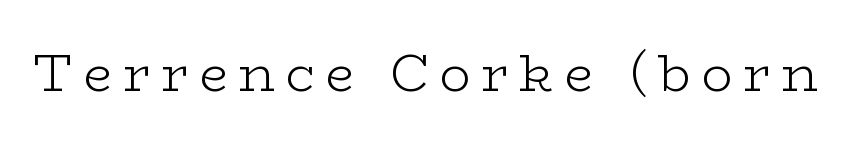
Q: Is the text bold? A: No.
Q: Is the text italic (slanted)? A: No, it is upright.
Q: Is the typeface a serif or a sans-serif typeface? A: Serif.
Q: Is the text underlined? A: No.
Q: Is the spacing between letters normal or unusually wide? A: Unusually wide.
Q: Width (condensed, normal, or wide)? A: Wide.
Q: Stroke contrast? A: Low.
Q: x-height? A: Medium.
Q: Monospaced? A: No.
